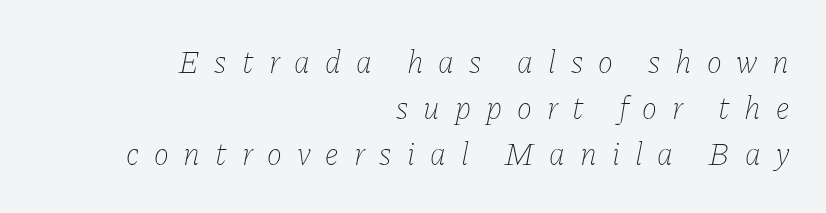
Underlining? Definitely not there. The compositor pushed each line to the right boundary. The characters are drawn with everyday or finer stroke widths. If you drew a line through each stem, it would be angled.
